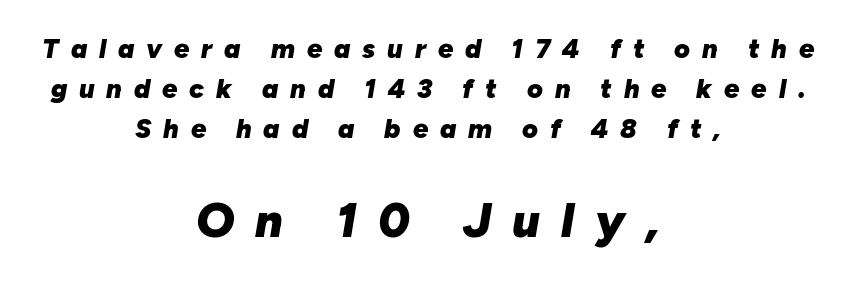
The image shows 48 px heavy type, italic (leaning right); set centered, normal line spacing (1.49x), unusually wide letter spacing (+0.44 em), not underlined; the second (bottom) block is 1.78x larger; low stroke contrast and a medium x-height.
